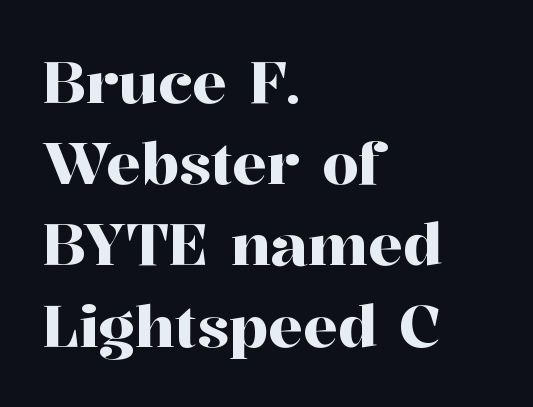
Nobody drew a line under any word here. Proportional: the letters do not fall into vertical columns. Italic: no, the glyphs are upright roman. Words appear dense and cohesive because spacing is normal. Are there feet on the stems? There are — it's a serif. The designer left line spacing at the default.
